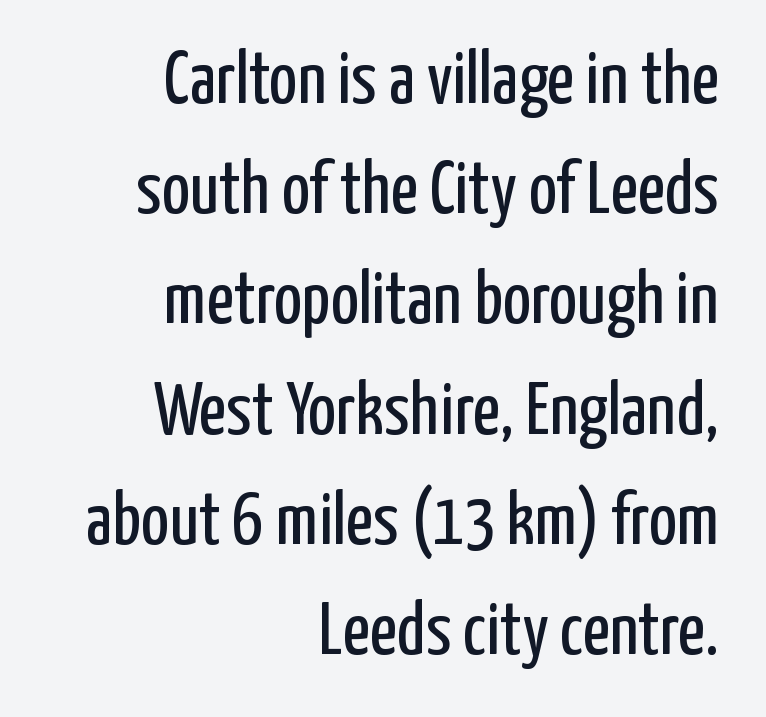
The image shows 75 px regular-weight, condensed sans-serif type, upright; set right-aligned, normal line spacing (1.47x), normal letter spacing, not underlined; low stroke contrast and a medium x-height.
